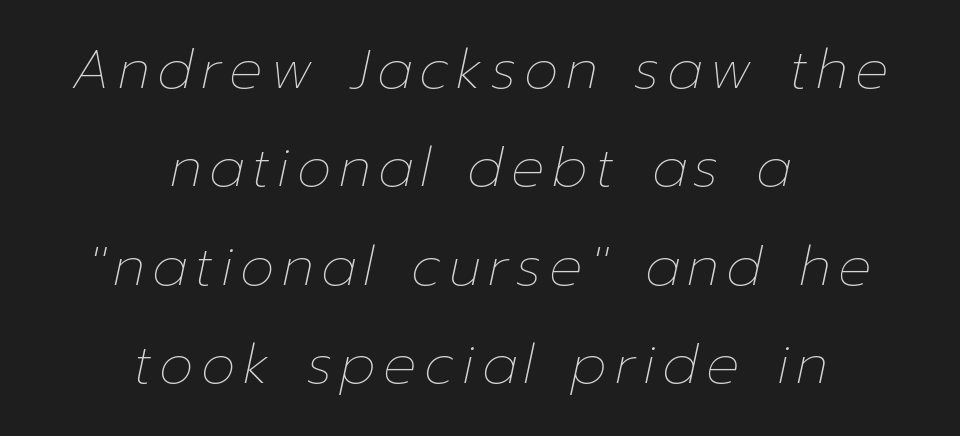
Alignment: centered. Would a proofreader flag this as italicized? Yes. Descender tails drop into unmarked territory. Summary of weight: not heavy and not bold. Varying glyph widths throughout — classic text-font behaviour.
